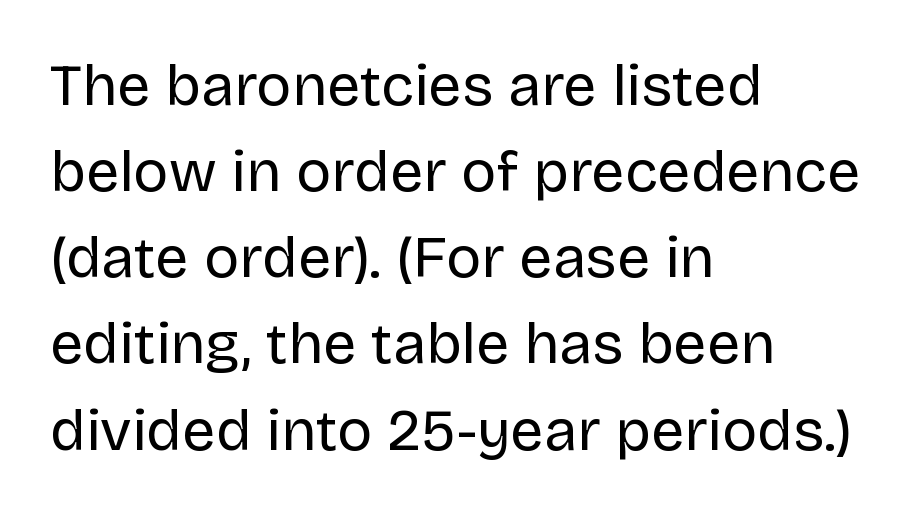
The image shows 59 px regular-weight sans-serif type, upright; set left-aligned, normal line spacing (1.46x), normal letter spacing, not underlined; low stroke contrast and a large x-height.
